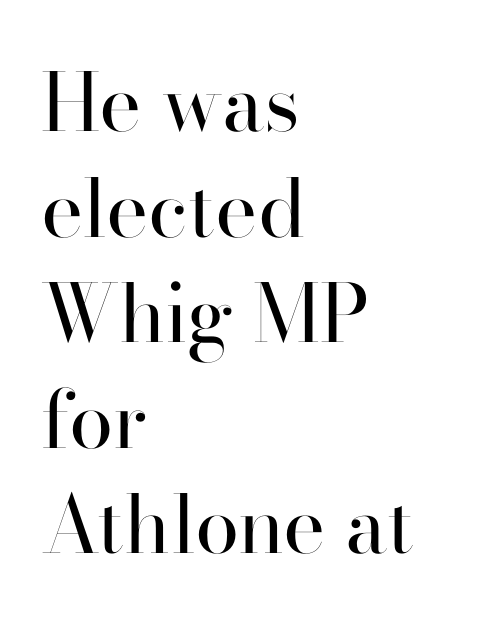
Old-style or modern, the face here clearly has serifs. Think of a printed novel: that variable character pitch is what you see here. You could call the tracking neutral — neither tight nor loose. Just letters on the line, the space beneath them empty. The rag falls on the right side of this text block. On a weight scale, this lands at 450 or below.
